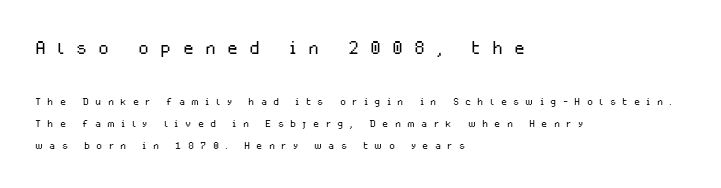
The more generous point size was reserved for the upper chunk. Each stroke keeps to a modest, everyday thickness or less. These lines are set flush left with a ragged right edge. The baseline area is clear.
